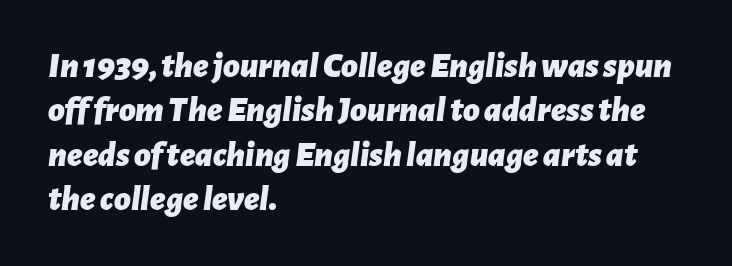
The ragged edge is on the right, which tells us the setting is flush left. The rendering applies a slant to the glyphs. Its strokes are broad and dark, the hallmark of bold type. The gap between lines stays unmarked. A typesetter would call this zero additional tracking.
